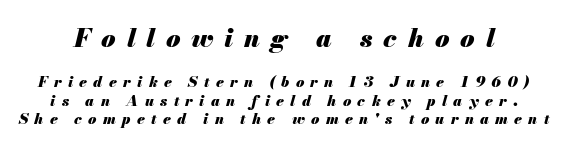
The image shows 26 px bold type, italic (leaning right); set line spacing 1.24x, unusually wide letter spacing (+0.42 em), not underlined; the first (top) block is 1.73x larger.
